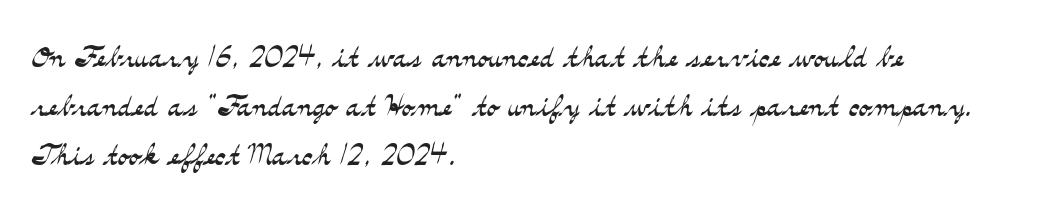
Q: Is the text bold? A: No.
Q: Is the text italic (slanted)? A: Yes.
Q: Is the typeface a serif or a sans-serif typeface? A: Serif.
Q: Is the text underlined? A: No.
Q: How is the paragraph aligned? A: Left-aligned.
Q: Is the spacing between letters normal or unusually wide? A: Normal.
Q: Width (condensed, normal, or wide)? A: Wide.
Q: Stroke contrast? A: Medium.
Q: x-height? A: Small.
Q: Monospaced? A: No.
